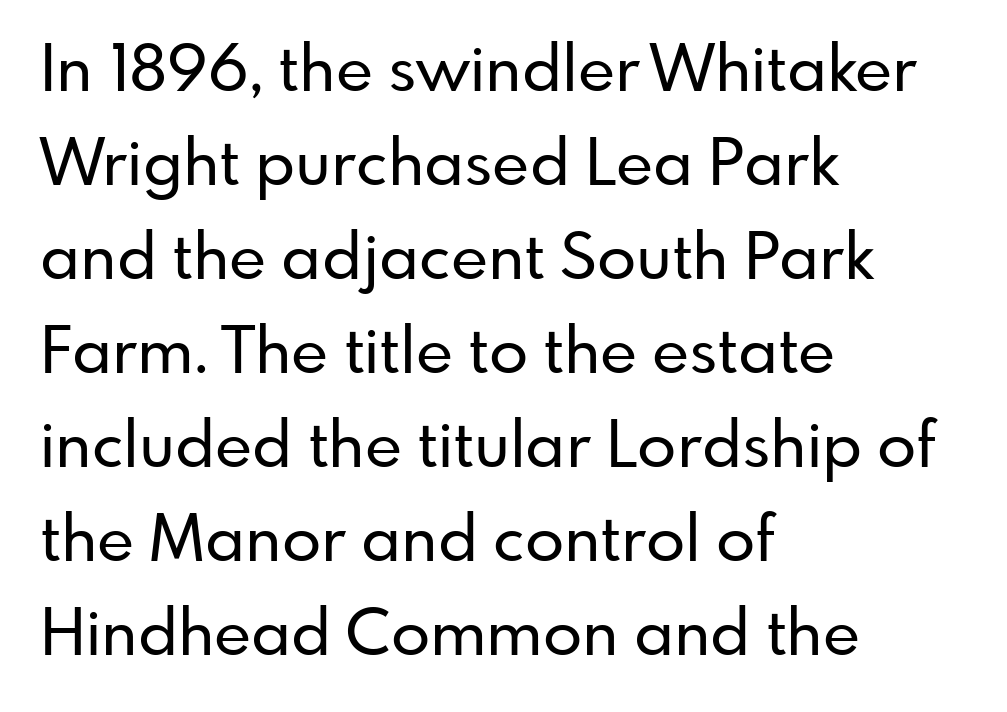
Leading matches the norm, producing a regular column. The rendering uses natural spacing where letterforms have individual widths. Look at the tracking — it's just the regular setting, nothing added. Is the block centered? No — it sits flush against the left margin. Ascenders rise straight up at ninety degrees. Only glyphs here, with clear space below each row.
